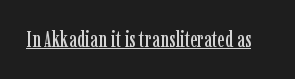
{"italic": "no", "underline": "yes", "letter_spacing": "normal", "letter_spacing_em": 0.0, "glyph_px": 22}
